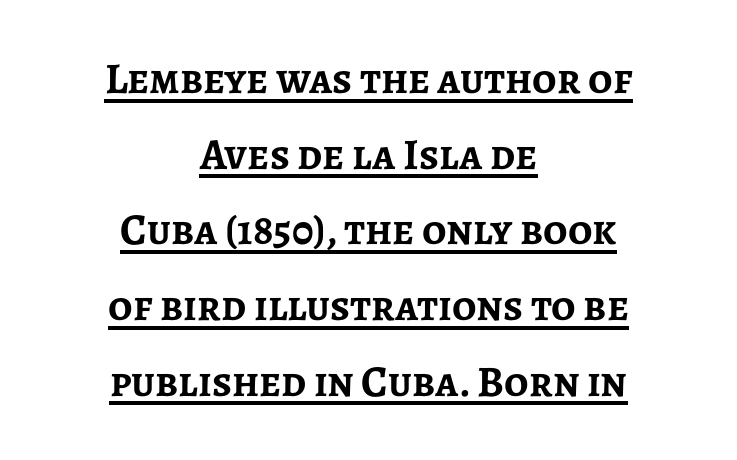
This sample uses plain, unmodified letter spacing. Ordinary non-slanted type is in use. These characters rest on top of a visible drawn line. Stroke terminals: plain, sans-serif.
